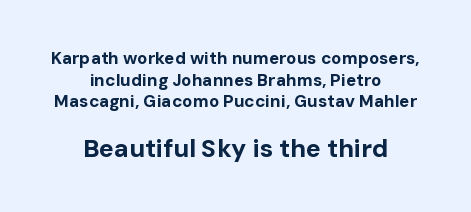
The image shows 25 px bold type, upright; set centered, normal line spacing (1.27x), normal letter spacing, not underlined; the second (bottom) block is 1.47x larger.
